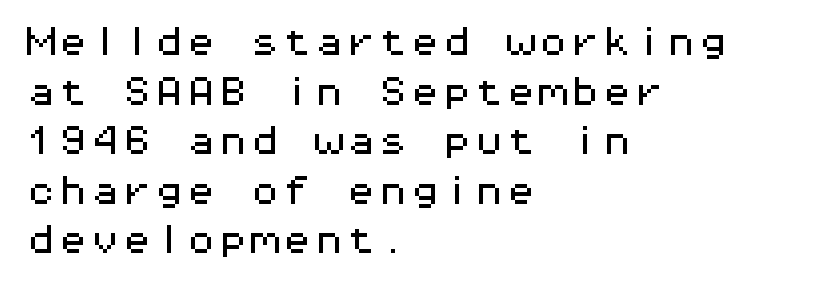
What's the leading like? Ordinary, nothing unusual. Characters follow at the spacing the type designer built in. Examine the stroke ends and you'll find no serifs. Italic: no, the glyphs are upright roman. The paragraph shown leans on its left margin. The passage shown is not underscored anywhere.
